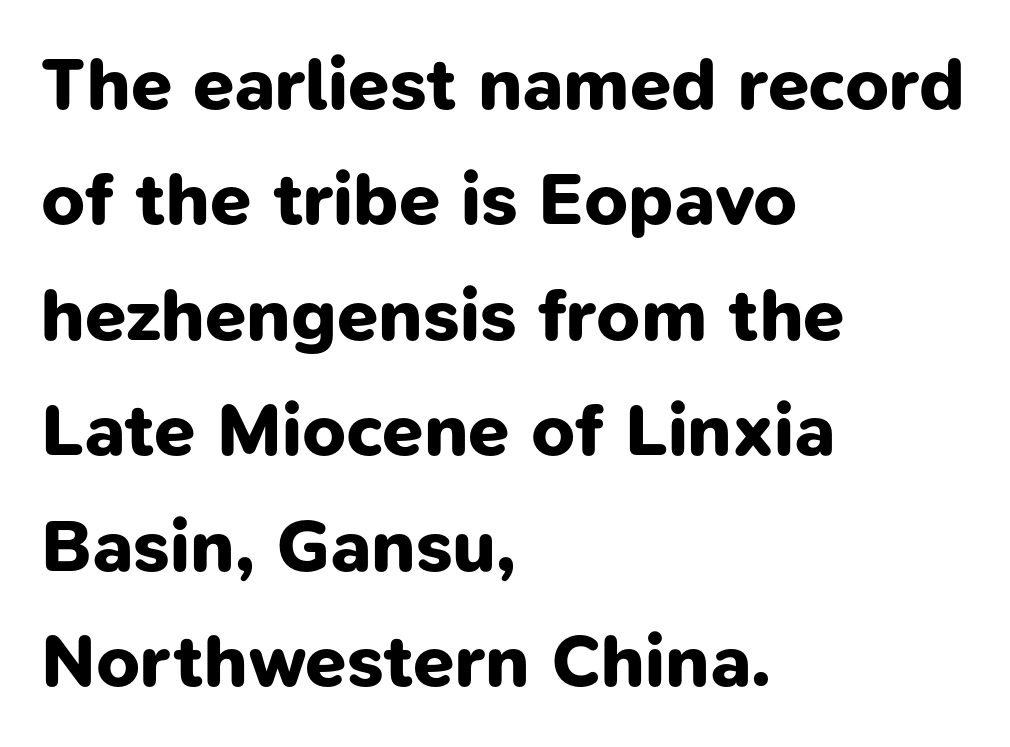
The image shows 74 px bold sans-serif type; set left-aligned, normal line spacing (1.56x), normal letter spacing, not underlined; low stroke contrast and a medium x-height.
